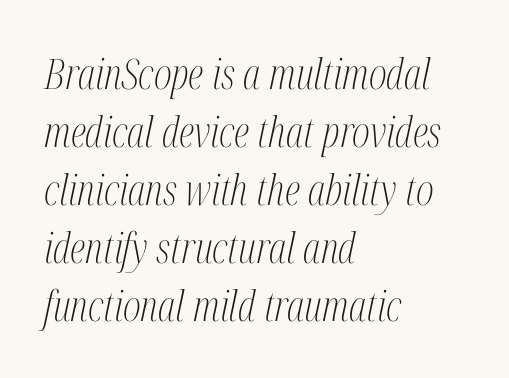
{"serif": "yes", "italic": "yes", "lean": "right", "slant_degrees": 12, "bold": "no", "weight": "light", "width": "condensed", "stroke_contrast": "medium", "x_height": "medium", "monospaced": "no", "underline": "no", "align": "left", "line_spacing": "normal", "line_spacing_ratio": 1.38, "letter_spacing": "normal", "letter_spacing_em": 0.0, "glyph_px": 42}
